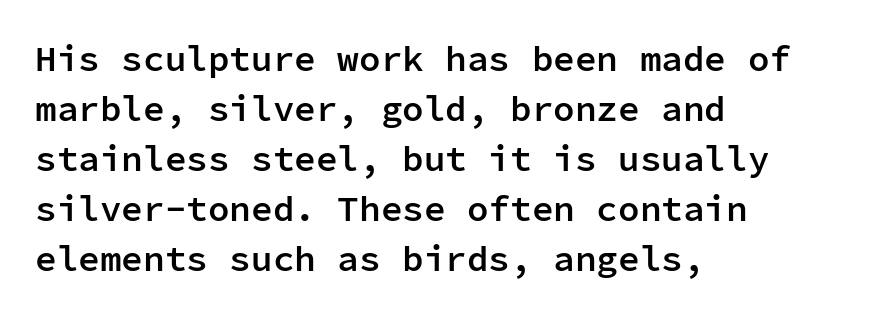
{"serif": "no", "italic": "no", "bold": "semi", "weight": "semibold", "width": "normal", "stroke_contrast": "low", "x_height": "medium", "monospaced": "yes", "underline": "no", "align": "left", "line_spacing": "normal", "line_spacing_ratio": 1.39, "letter_spacing": "normal", "letter_spacing_em": 0.0, "glyph_px": 36}
